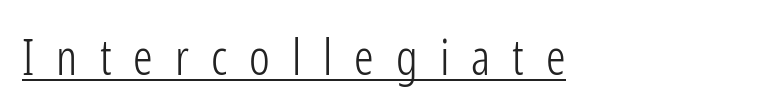
{"serif": "no", "italic": "no", "bold": "no", "weight": "light", "width": "condensed", "stroke_contrast": "low", "x_height": "medium", "monospaced": "no", "underline": "yes", "letter_spacing": "wide", "letter_spacing_em": 0.45, "glyph_px": 49}
